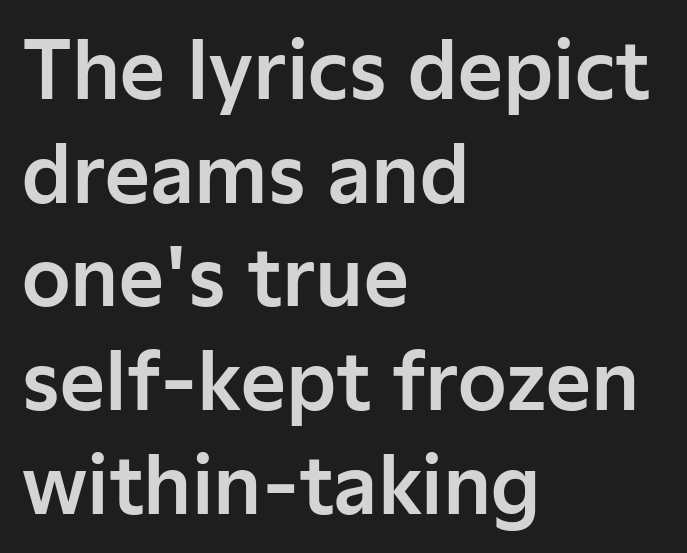
{"serif": "no", "italic": "no", "width": "normal", "stroke_contrast": "low", "x_height": "medium", "monospaced": "no", "underline": "no", "align": "left", "line_spacing": "normal", "line_spacing_ratio": 1.33, "letter_spacing": "normal", "letter_spacing_em": 0.0, "glyph_px": 78}
